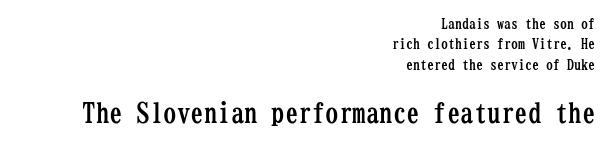
The image shows 27 px bold type, upright; set right-aligned, normal line spacing (1.46x), normal letter spacing, not underlined; the second (bottom) block is 1.93x larger.
